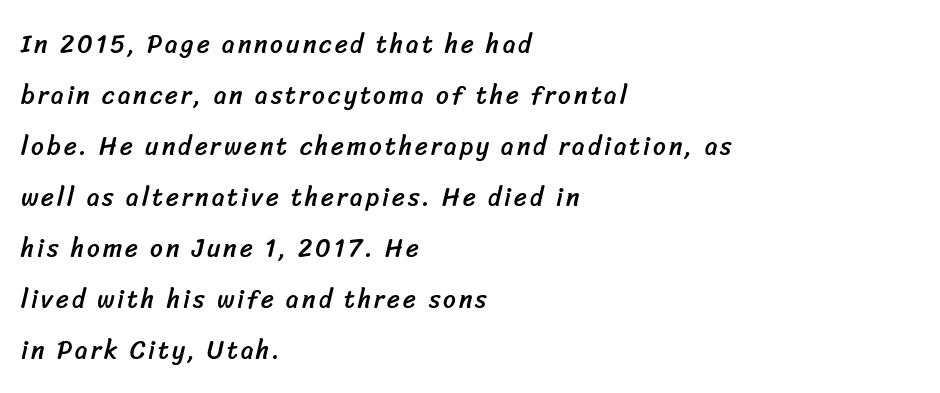
Q: Is the text underlined? A: No.
Q: How is the paragraph aligned? A: Left-aligned.
Q: Is the spacing between lines tight, normal or loose? A: Loose.
